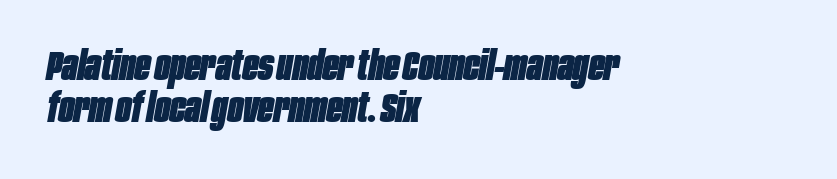
Q: Is the text bold? A: Yes.
Q: Is the text italic (slanted)? A: Yes, it leans right by about 10 degrees.
Q: Is the text underlined? A: No.
Q: How is the paragraph aligned? A: Left-aligned.
Q: Is the spacing between letters normal or unusually wide? A: Normal.
Q: Is the spacing between lines tight, normal or loose? A: Tight.
Q: Width (condensed, normal, or wide)? A: Condensed.
Q: Stroke contrast? A: Low.
Q: x-height? A: Large.
Q: Monospaced? A: No.
